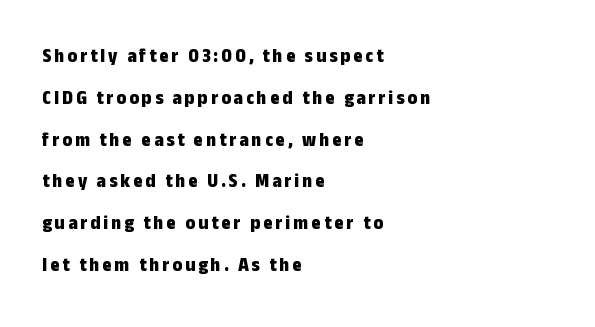
{"italic": "no", "bold": "yes", "underline": "no", "align": "left", "line_spacing": "loose", "line_spacing_ratio": 2.09, "glyph_px": 20}
